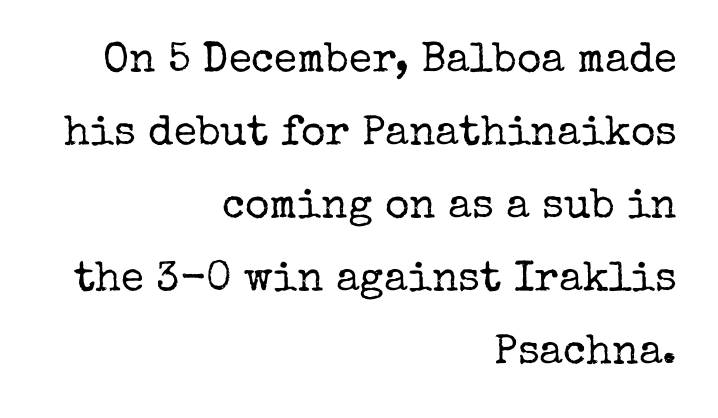
{"serif": "yes", "italic": "no", "bold": "no", "weight": "regular", "width": "normal", "stroke_contrast": "low", "x_height": "medium", "monospaced": "no", "underline": "no", "align": "right", "line_spacing_ratio": 1.74, "letter_spacing": "normal", "letter_spacing_em": 0.0, "glyph_px": 42}
